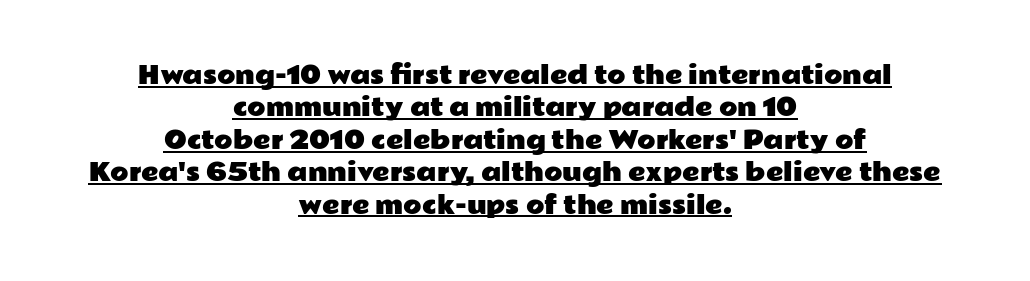
Q: Is the text italic (slanted)? A: No, it is upright.
Q: Is the text underlined? A: Yes.
Q: How is the paragraph aligned? A: Centered.
Q: Is the spacing between letters normal or unusually wide? A: Normal.
Q: Is the spacing between lines tight, normal or loose? A: Normal.
